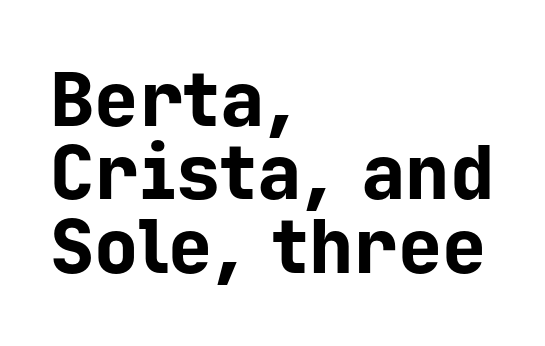
The image shows 74 px bold sans-serif type, upright, monospaced; set left-aligned, tight line spacing (0.99x), normal letter spacing, not underlined; low stroke contrast and a medium x-height.
